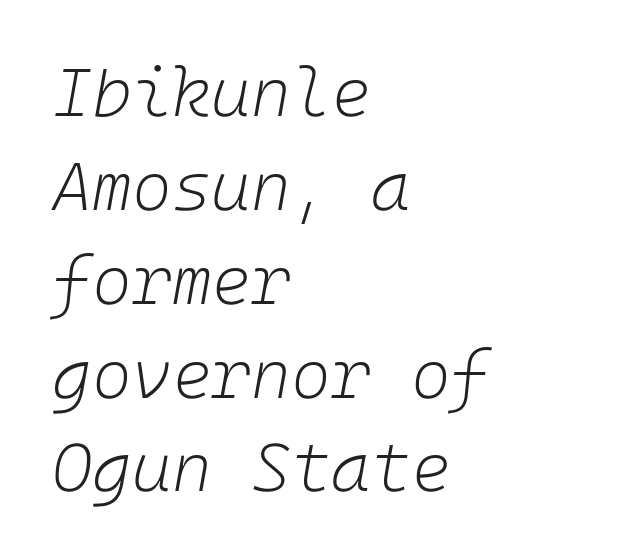
{"italic": "yes", "lean": "right", "slant_degrees": 10, "bold": "no", "weight": "light", "width": "normal", "stroke_contrast": "low", "x_height": "medium", "underline": "no", "align": "left", "line_spacing": "normal", "line_spacing_ratio": 1.38, "letter_spacing": "normal", "letter_spacing_em": 0.0, "glyph_px": 68}
